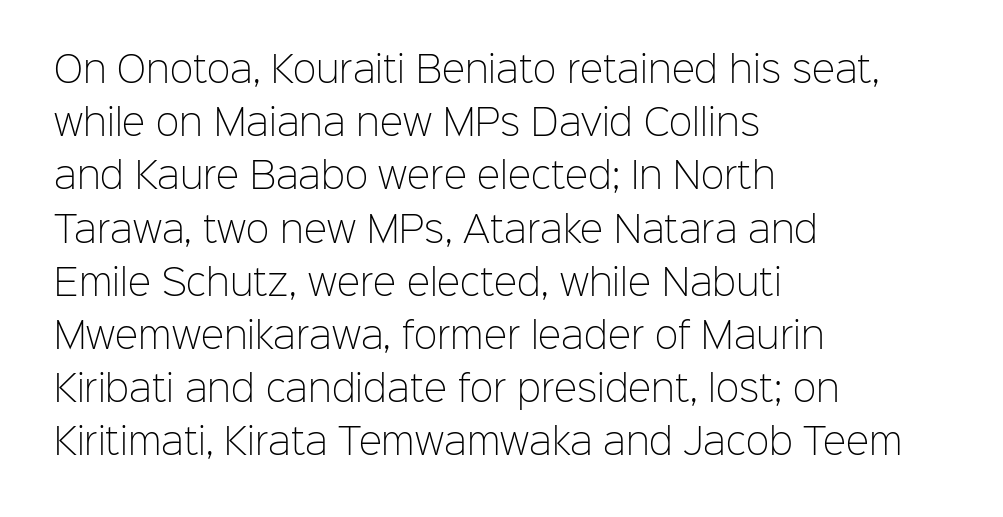
{"serif": "no", "italic": "no", "bold": "no", "weight": "light", "width": "normal", "stroke_contrast": "low", "x_height": "medium", "monospaced": "no", "underline": "no", "align": "left", "line_spacing": "normal", "line_spacing_ratio": 1.52, "letter_spacing": "normal", "letter_spacing_em": 0.0, "glyph_px": 35}
